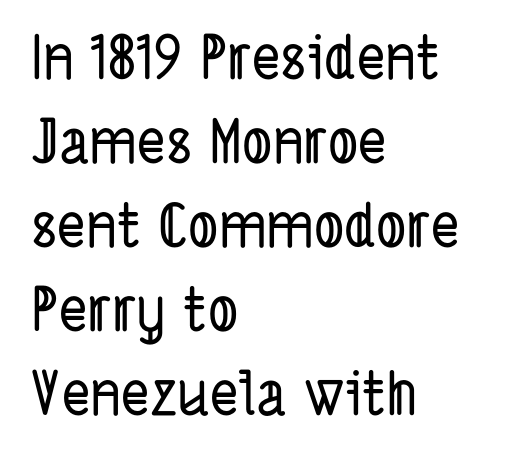
{"serif": "no", "width": "condensed", "stroke_contrast": "low", "x_height": "medium", "monospaced": "no", "underline": "no", "align": "left", "line_spacing": "normal", "line_spacing_ratio": 1.4, "letter_spacing": "normal", "letter_spacing_em": 0.0, "glyph_px": 60}
